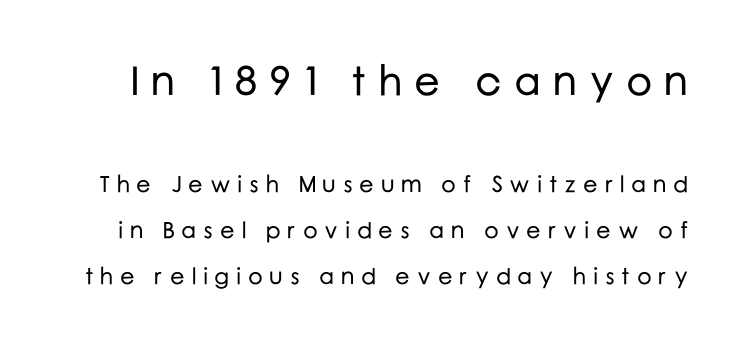
Q: Is the text italic (slanted)? A: No, it is upright.
Q: Is the typeface a serif or a sans-serif typeface? A: Sans-serif.
Q: Is the text underlined? A: No.
Q: Is the spacing between letters normal or unusually wide? A: Unusually wide.
Q: Is the spacing between lines tight, normal or loose? A: Loose.
Q: Which block of text is set in a larger size, the first (top) or the second (bottom)? A: The first (top) one.
Q: Width (condensed, normal, or wide)? A: Normal.
Q: Stroke contrast? A: Low.
Q: x-height? A: Medium.
Q: Monospaced? A: No.
